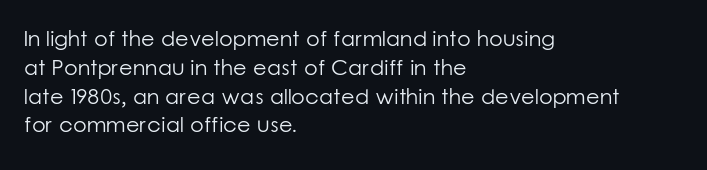
Q: Is the text bold? A: No.
Q: Is the text italic (slanted)? A: No, it is upright.
Q: Is the text underlined? A: No.
Q: How is the paragraph aligned? A: Left-aligned.
Q: Is the spacing between letters normal or unusually wide? A: Normal.
Q: Is the spacing between lines tight, normal or loose? A: Normal.
